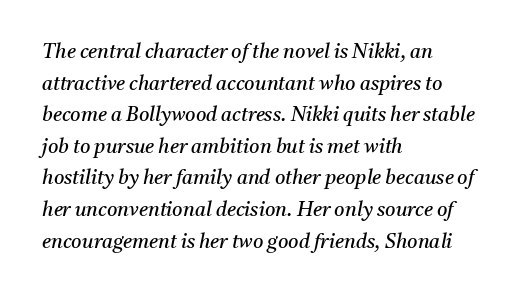
The image shows 20 px text type, italic (leaning right); set left-aligned, normal line spacing (1.58x), normal letter spacing, not underlined.
